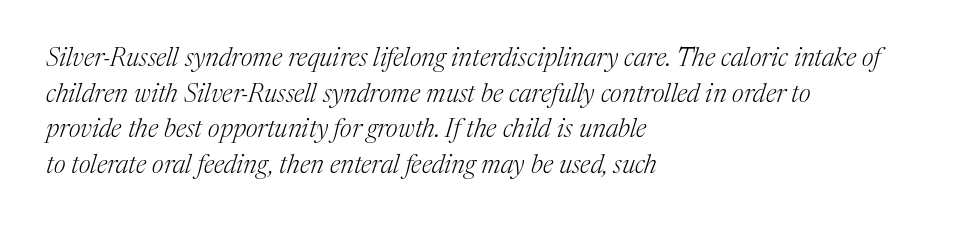
The image shows 26 px text type, italic (leaning right); set left-aligned, normal line spacing (1.37x), normal letter spacing, not underlined.
